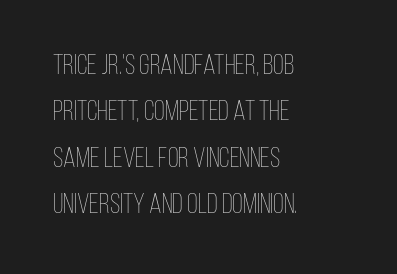
Q: Is the text bold? A: No.
Q: Is the text italic (slanted)? A: No, it is upright.
Q: Is the text underlined? A: No.
Q: How is the paragraph aligned? A: Left-aligned.
Q: Is the spacing between letters normal or unusually wide? A: Normal.
Q: Is the spacing between lines tight, normal or loose? A: Normal.
Q: Width (condensed, normal, or wide)? A: Condensed.
Q: Stroke contrast? A: Low.
Q: x-height? A: Large.
Q: Monospaced? A: No.
